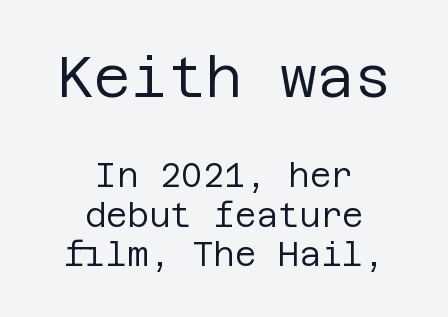
If you folded the block vertically in half, each line would mirror itself in length. Look at the tracking — it's just the regular setting, nothing added. These lines are composed in type without serifs. The specimen omits any rule beneath the text block's lines. No letter is thick-stroked: the sample isn't bold.
